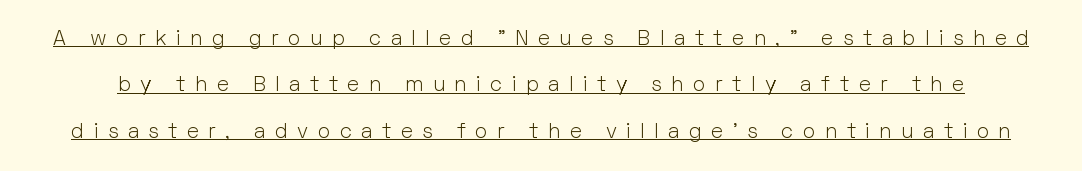
{"italic": "no", "bold": "no", "underline": "yes", "line_spacing": "loose", "line_spacing_ratio": 2.21, "letter_spacing": "wide", "letter_spacing_em": 0.45, "glyph_px": 21}
